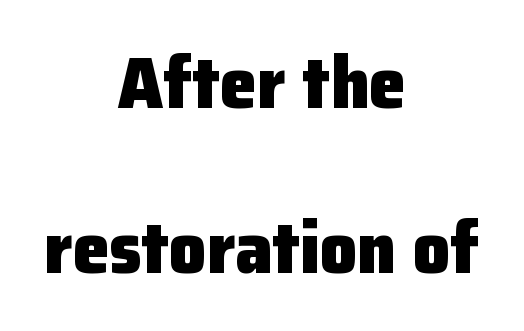
{"serif": "no", "italic": "no", "bold": "yes", "weight": "heavy", "width": "normal", "stroke_contrast": "low", "x_height": "medium", "monospaced": "no", "underline": "no", "align": "center", "line_spacing": "loose", "line_spacing_ratio": 2.23, "letter_spacing": "normal", "letter_spacing_em": 0.0, "glyph_px": 74}
